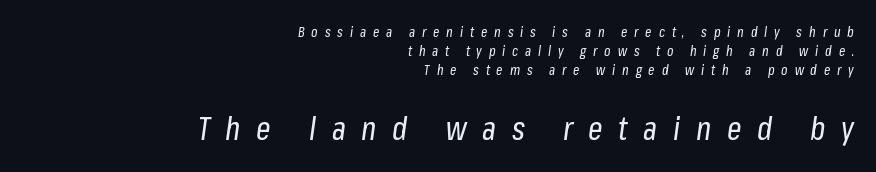
The image shows 32 px regular-weight, condensed type, italic (leaning right); set right-aligned, normal line spacing (1.36x), unusually wide letter spacing (+0.49 em), not underlined; the second (bottom) block is 2.29x larger; low stroke contrast and a medium x-height.
